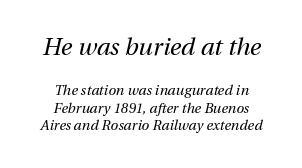
The image shows 24 px text type, italic (leaning right); set centered, normal line spacing (1.25x), normal letter spacing, not underlined; the first (top) block is 1.71x larger.
